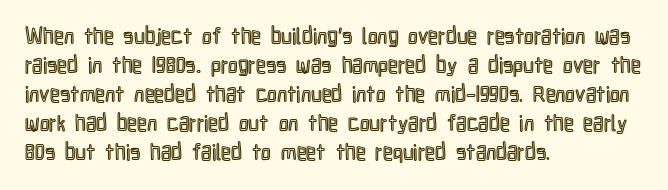
Q: Is the text italic (slanted)? A: No, it is upright.
Q: Is the text underlined? A: No.
Q: How is the paragraph aligned? A: Left-aligned.
Q: Is the spacing between letters normal or unusually wide? A: Normal.
Q: Is the spacing between lines tight, normal or loose? A: Normal.
